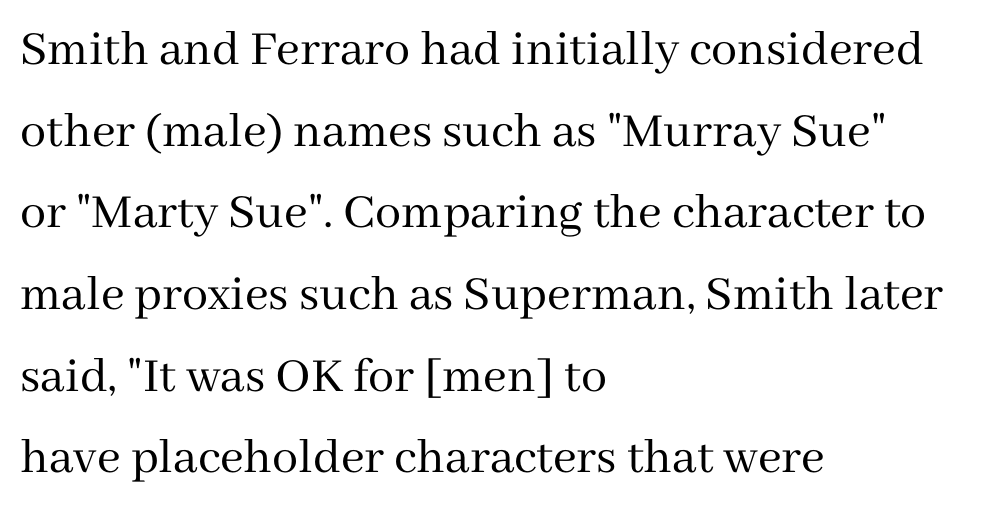
The image shows 52 px regular-weight serif type, upright; set left-aligned, normal line spacing (1.57x), normal letter spacing, not underlined; medium stroke contrast and a medium x-height.
